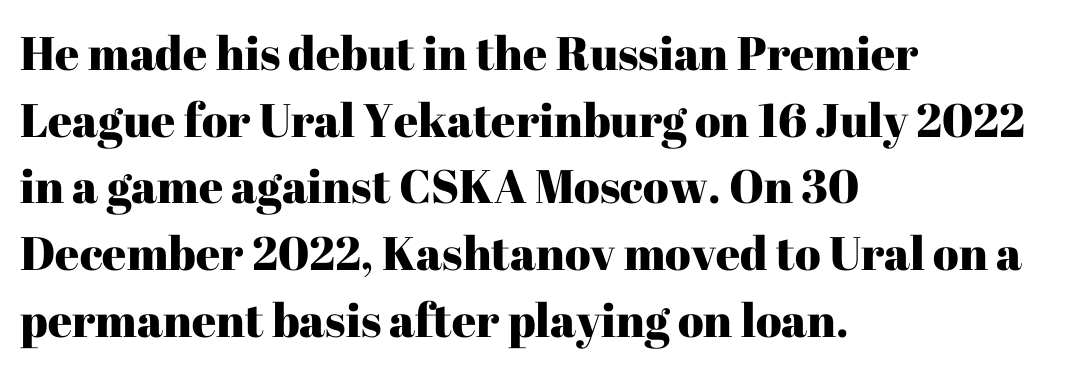
The image shows 47 px serif type, upright; set left-aligned, normal line spacing (1.42x), normal letter spacing, not underlined; high stroke contrast and a medium x-height.
